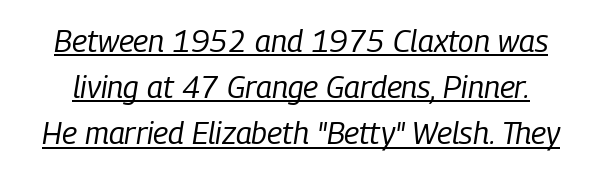
Q: Is the text bold? A: No.
Q: Is the text italic (slanted)? A: Yes, it leans right by about 9 degrees.
Q: Is the text underlined? A: Yes.
Q: Is the spacing between letters normal or unusually wide? A: Normal.
Q: Is the spacing between lines tight, normal or loose? A: Normal.
Q: Width (condensed, normal, or wide)? A: Condensed.
Q: Stroke contrast? A: Low.
Q: x-height? A: Medium.
Q: Monospaced? A: No.
